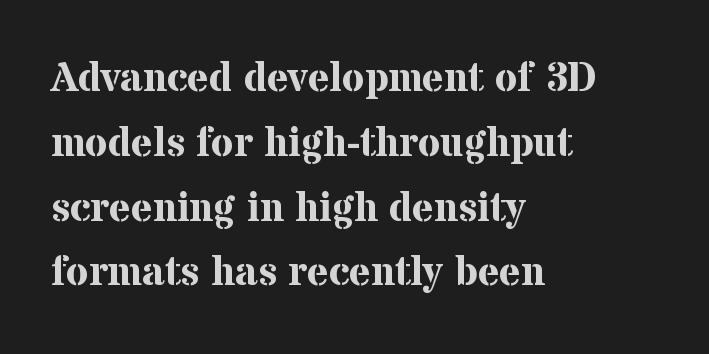
Q: Is the text bold? A: Yes.
Q: Is the text italic (slanted)? A: No, it is upright.
Q: Is the typeface a serif or a sans-serif typeface? A: Serif.
Q: Is the text underlined? A: No.
Q: How is the paragraph aligned? A: Left-aligned.
Q: Is the spacing between letters normal or unusually wide? A: Normal.
Q: Is the spacing between lines tight, normal or loose? A: Normal.
Q: Width (condensed, normal, or wide)? A: Normal.
Q: Stroke contrast? A: Medium.
Q: x-height? A: Medium.
Q: Monospaced? A: No.
